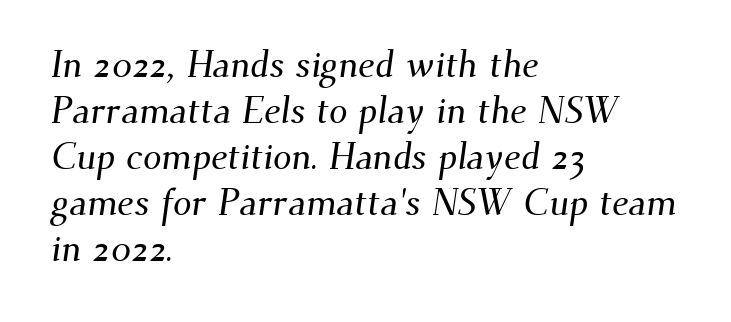
The image shows 37 px serif type; set left-aligned, line spacing 1.24x, normal letter spacing, not underlined; medium stroke contrast and a small x-height.
